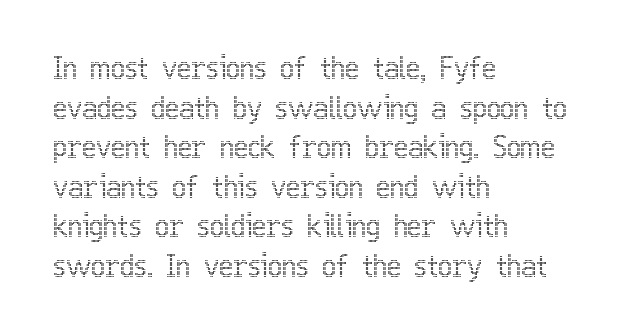
Q: Is the text italic (slanted)? A: No, it is upright.
Q: Is the text underlined? A: No.
Q: How is the paragraph aligned? A: Left-aligned.
Q: Is the spacing between letters normal or unusually wide? A: Normal.
Q: Is the spacing between lines tight, normal or loose? A: Normal.
Q: Width (condensed, normal, or wide)? A: Condensed.
Q: x-height? A: Medium.
Q: Monospaced? A: No.
